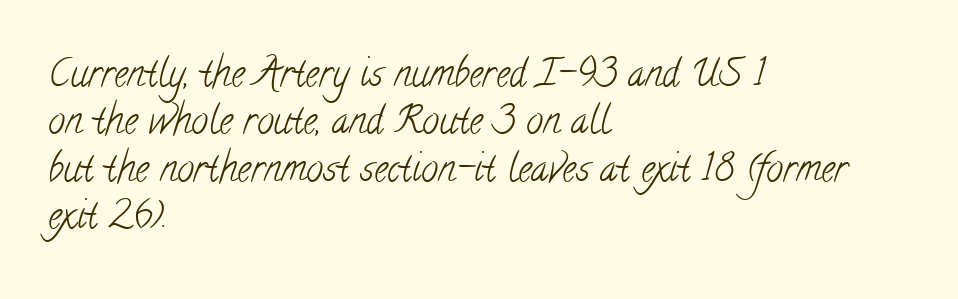
Q: Is the text bold? A: No.
Q: Is the typeface a serif or a sans-serif typeface? A: Serif.
Q: Is the text underlined? A: No.
Q: How is the paragraph aligned? A: Left-aligned.
Q: Is the spacing between letters normal or unusually wide? A: Normal.
Q: Is the spacing between lines tight, normal or loose? A: Normal.
Q: Width (condensed, normal, or wide)? A: Condensed.
Q: Stroke contrast? A: Low.
Q: x-height? A: Small.
Q: Monospaced? A: No.
